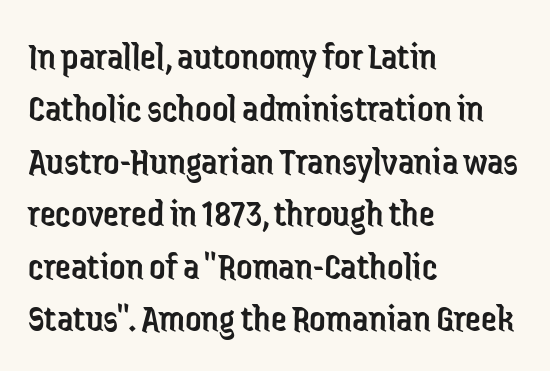
The image shows 40 px regular-weight, condensed sans-serif type, upright; set left-aligned, normal line spacing (1.31x), normal letter spacing, not underlined; low stroke contrast and a medium x-height.
